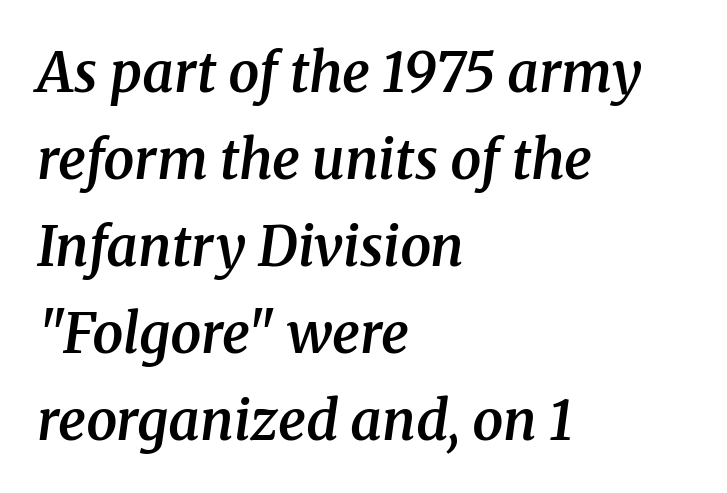
The image shows 55 px semibold serif type, italic (leaning right); set left-aligned, normal line spacing (1.58x), normal letter spacing, not underlined; medium stroke contrast and a medium x-height.
